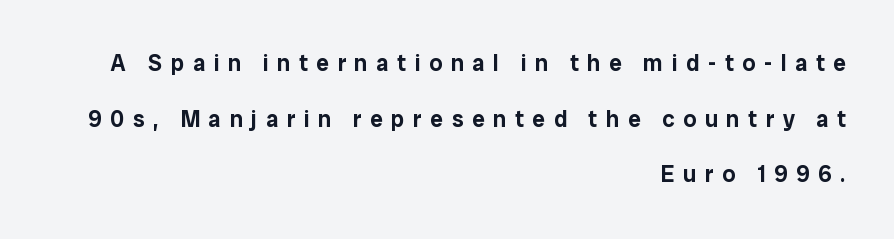
The gap between lines stays unmarked. Horizontally, the lines are justified to the trailing edge only. Tracking here is generous; glyphs stand well apart from one another. The type sits square on the baseline with zero lean. Compared with typical paragraphs, the rows here are farther apart.
